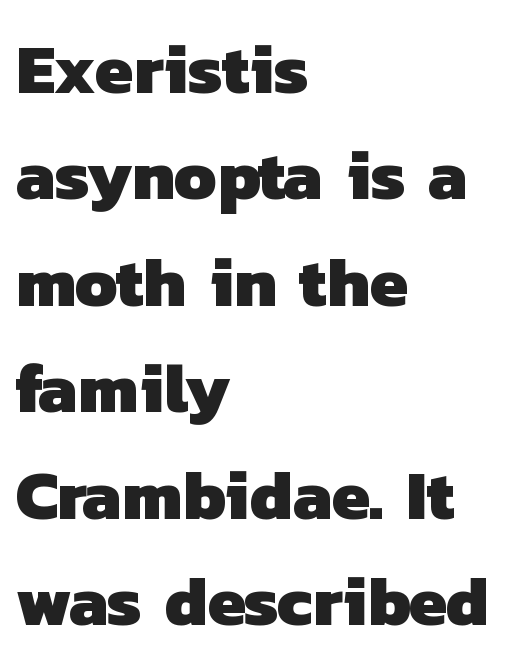
Q: Is the text bold? A: Yes.
Q: Is the typeface a serif or a sans-serif typeface? A: Sans-serif.
Q: Is the text underlined? A: No.
Q: How is the paragraph aligned? A: Left-aligned.
Q: Is the spacing between letters normal or unusually wide? A: Normal.
Q: Is the spacing between lines tight, normal or loose? A: Normal.
Q: Width (condensed, normal, or wide)? A: Normal.
Q: Stroke contrast? A: Low.
Q: x-height? A: Medium.
Q: Monospaced? A: No.
